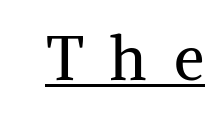
These lines are rendered in a variable-pitch font. Counters stay open thanks to moderate or lighter strokes. What stands out about the letter spacing? Its width — letters are far apart. Old-style or modern, the face here clearly has serifs.
